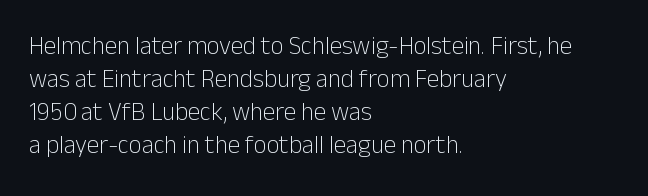
Q: Is the text bold? A: No.
Q: Is the text italic (slanted)? A: No, it is upright.
Q: Is the text underlined? A: No.
Q: How is the paragraph aligned? A: Left-aligned.
Q: Is the spacing between letters normal or unusually wide? A: Normal.
Q: Is the spacing between lines tight, normal or loose? A: Normal.
